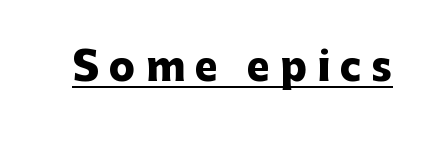
The image shows 39 px heavy sans-serif type, upright; set unusually wide letter spacing (+0.26 em), underlined; low stroke contrast and a medium x-height.
